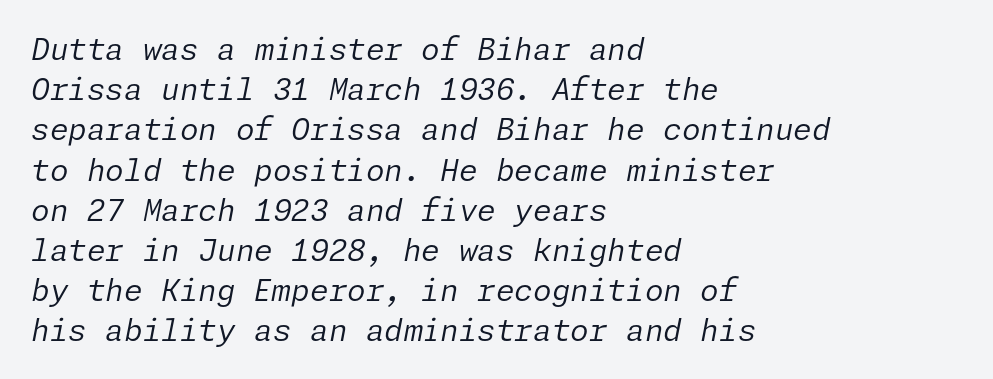
{"italic": "yes", "lean": "right", "slant_degrees": 11, "bold": "no", "weight": "regular", "width": "normal", "stroke_contrast": "low", "x_height": "medium", "underline": "no", "align": "left", "line_spacing": "normal", "line_spacing_ratio": 1.34, "letter_spacing": "normal", "letter_spacing_em": 0.0, "glyph_px": 30}
